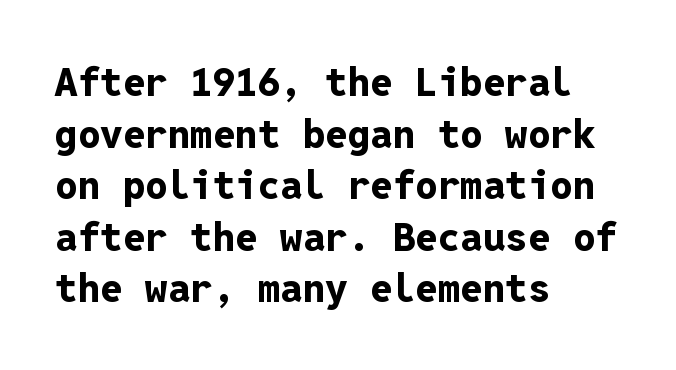
{"serif": "no", "italic": "no", "bold": "yes", "weight": "bold", "width": "normal", "stroke_contrast": "low", "x_height": "medium", "monospaced": "yes", "underline": "no", "align": "left", "line_spacing": "normal", "line_spacing_ratio": 1.29, "letter_spacing": "normal", "letter_spacing_em": 0.0, "glyph_px": 40}
